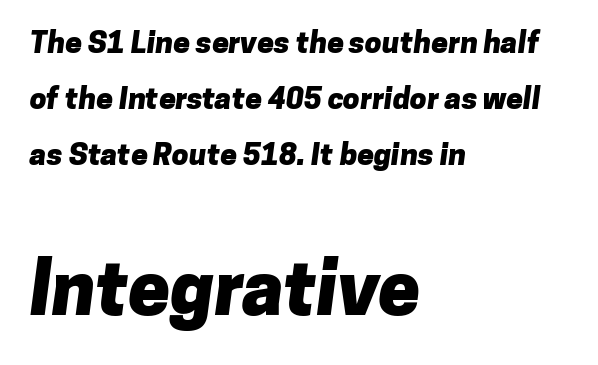
Q: Is the text bold? A: Yes.
Q: Is the typeface a serif or a sans-serif typeface? A: Sans-serif.
Q: Is the text underlined? A: No.
Q: How is the paragraph aligned? A: Left-aligned.
Q: Is the spacing between letters normal or unusually wide? A: Normal.
Q: Which block of text is set in a larger size, the first (top) or the second (bottom)? A: The second (bottom) one.
Q: Width (condensed, normal, or wide)? A: Normal.
Q: Stroke contrast? A: Low.
Q: x-height? A: Medium.
Q: Monospaced? A: No.
